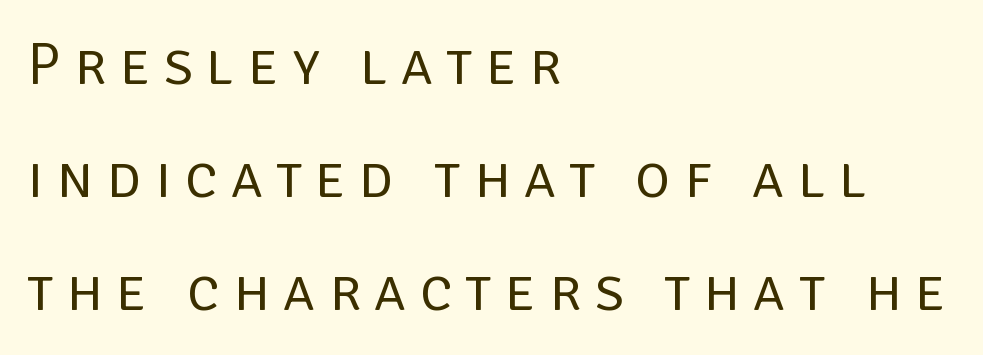
Q: Is the text bold? A: No.
Q: Is the text italic (slanted)? A: No, it is upright.
Q: Is the typeface a serif or a sans-serif typeface? A: Sans-serif.
Q: Is the text underlined? A: No.
Q: How is the paragraph aligned? A: Left-aligned.
Q: Is the spacing between letters normal or unusually wide? A: Unusually wide.
Q: Width (condensed, normal, or wide)? A: Normal.
Q: Stroke contrast? A: Low.
Q: x-height? A: Large.
Q: Monospaced? A: No.
